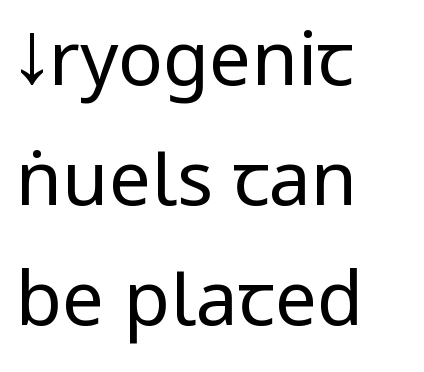
Q: Is the text bold? A: No.
Q: Is the text italic (slanted)? A: No, it is upright.
Q: Is the typeface a serif or a sans-serif typeface? A: Sans-serif.
Q: Is the text underlined? A: No.
Q: How is the paragraph aligned? A: Left-aligned.
Q: Is the spacing between letters normal or unusually wide? A: Normal.
Q: Is the spacing between lines tight, normal or loose? A: Normal.
Q: Width (condensed, normal, or wide)? A: Condensed.
Q: Stroke contrast? A: Low.
Q: x-height? A: Large.
Q: Monospaced? A: No.
